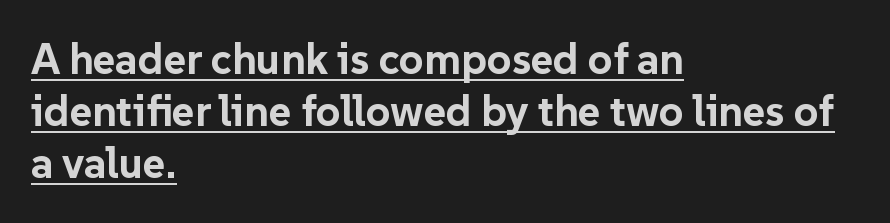
The image shows 43 px bold sans-serif type, upright; set left-aligned, line spacing 1.21x, normal letter spacing, underlined; low stroke contrast and a medium x-height.
